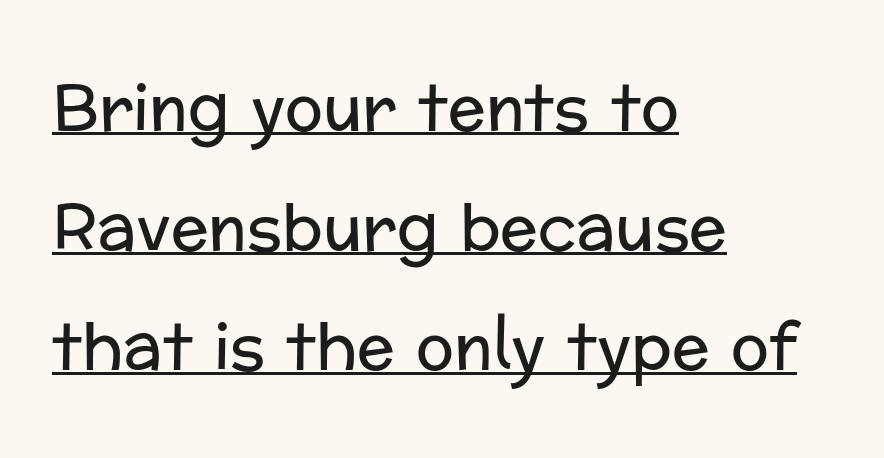
{"serif": "no", "italic": "no", "bold": "no", "weight": "regular", "width": "normal", "stroke_contrast": "low", "x_height": "medium", "monospaced": "no", "underline": "yes", "align": "left", "line_spacing": "loose", "line_spacing_ratio": 1.9, "letter_spacing": "normal", "letter_spacing_em": 0.0, "glyph_px": 63}
